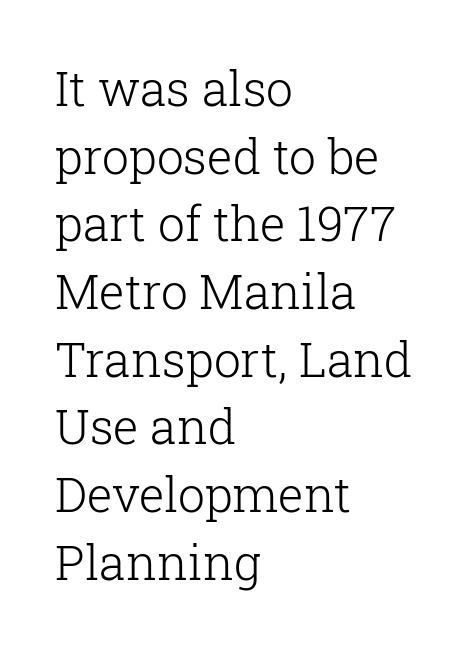
{"serif": "yes", "italic": "no", "bold": "no", "weight": "light", "width": "normal", "stroke_contrast": "low", "x_height": "medium", "monospaced": "no", "underline": "no", "align": "left", "line_spacing": "normal", "line_spacing_ratio": 1.41, "letter_spacing": "normal", "letter_spacing_em": 0.0, "glyph_px": 48}
